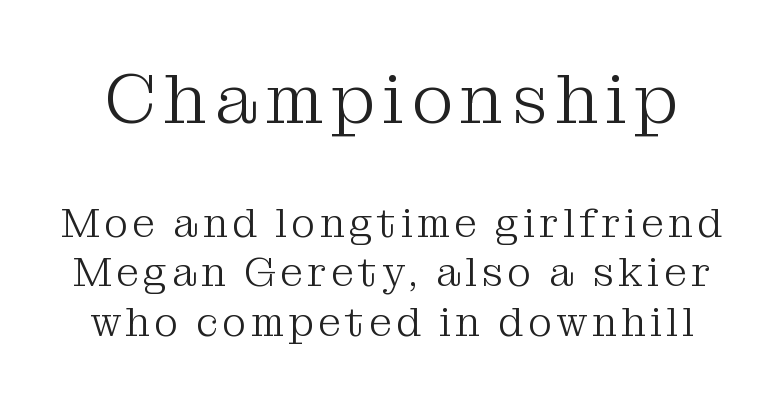
{"serif": "yes", "italic": "no", "bold": "no", "weight": "light", "width": "normal", "stroke_contrast": "medium", "x_height": "medium", "monospaced": "no", "underline": "no", "line_spacing_ratio": 1.21, "larger_block": "first", "size_ratio": 1.73, "glyph_px": 71}
